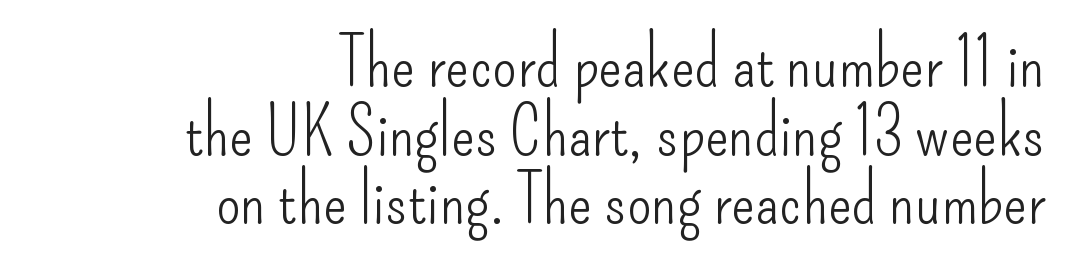
A light-to-regular cut is what we see here. Descenders are the only things crossing below the line. The letters sit at their default tracking, neither squeezed nor spread. Are there feet on the stems? There aren't — it's a sans. Line endings align vertically; line beginnings do not.
